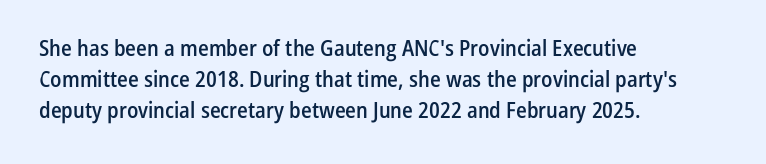
Q: Is the text bold? A: Semi-bold.
Q: Is the text italic (slanted)? A: No, it is upright.
Q: Is the text underlined? A: No.
Q: How is the paragraph aligned? A: Left-aligned.
Q: Is the spacing between letters normal or unusually wide? A: Normal.
Q: Is the spacing between lines tight, normal or loose? A: Normal.
